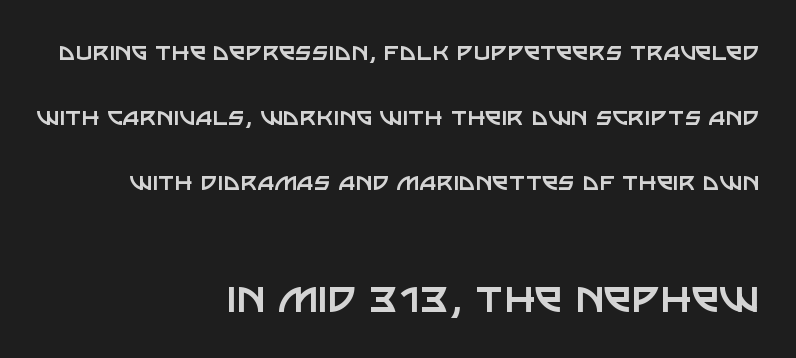
Q: Is the text bold? A: No.
Q: Is the text italic (slanted)? A: No, it is upright.
Q: Is the typeface a serif or a sans-serif typeface? A: Sans-serif.
Q: Is the text underlined? A: No.
Q: How is the paragraph aligned? A: Right-aligned.
Q: Is the spacing between letters normal or unusually wide? A: Normal.
Q: Is the spacing between lines tight, normal or loose? A: Loose.
Q: Which block of text is set in a larger size, the first (top) or the second (bottom)? A: The second (bottom) one.
Q: Width (condensed, normal, or wide)? A: Normal.
Q: Stroke contrast? A: Low.
Q: x-height? A: Large.
Q: Monospaced? A: No.
